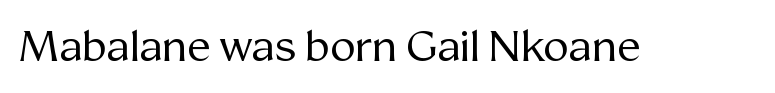
{"serif": "yes", "italic": "no", "bold": "no", "weight": "regular", "width": "normal", "stroke_contrast": "medium", "x_height": "medium", "monospaced": "no", "underline": "no", "letter_spacing": "normal", "letter_spacing_em": 0.0, "glyph_px": 43}
